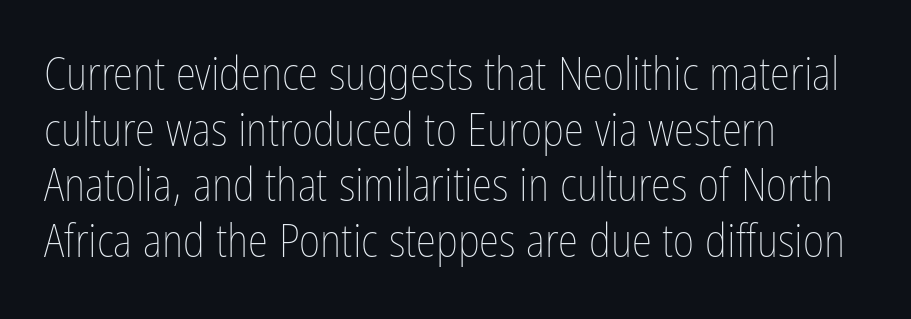
{"italic": "no", "bold": "no", "weight": "thin", "width": "condensed", "stroke_contrast": "low", "x_height": "medium", "monospaced": "no", "underline": "no", "align": "left", "line_spacing_ratio": 1.21, "letter_spacing": "normal", "letter_spacing_em": 0.0, "glyph_px": 46}
